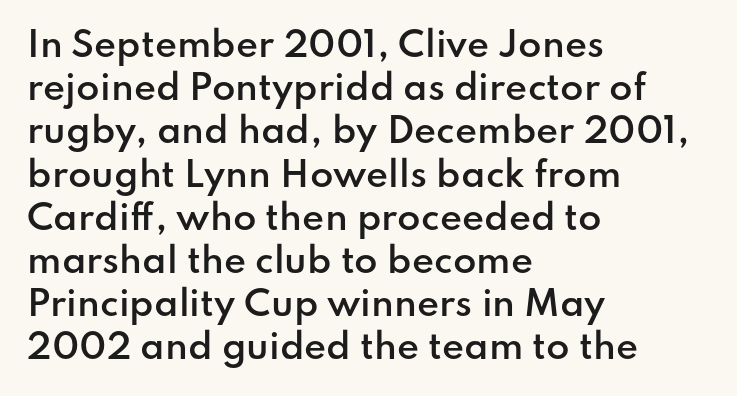
The image shows 34 px semibold sans-serif type, upright; set left-aligned, normal line spacing (1.27x), normal letter spacing, not underlined; low stroke contrast and a small x-height.
